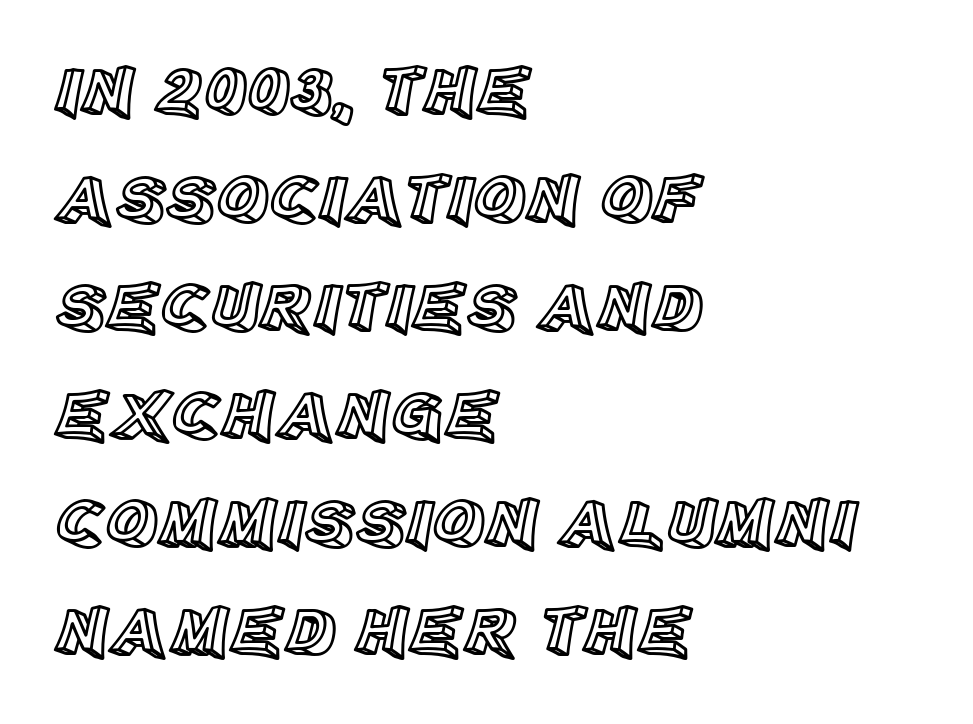
Q: Is the text italic (slanted)? A: Yes.
Q: Is the text underlined? A: No.
Q: How is the paragraph aligned? A: Left-aligned.
Q: Is the spacing between letters normal or unusually wide? A: Normal.
Q: Is the spacing between lines tight, normal or loose? A: Normal.
Q: Width (condensed, normal, or wide)? A: Normal.
Q: x-height? A: Large.
Q: Monospaced? A: No.
